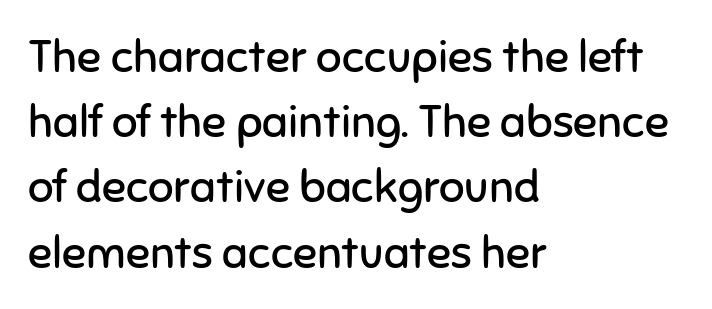
Q: Is the text bold? A: No.
Q: Is the text italic (slanted)? A: No, it is upright.
Q: Is the typeface a serif or a sans-serif typeface? A: Sans-serif.
Q: Is the text underlined? A: No.
Q: How is the paragraph aligned? A: Left-aligned.
Q: Is the spacing between letters normal or unusually wide? A: Normal.
Q: Is the spacing between lines tight, normal or loose? A: Normal.
Q: Width (condensed, normal, or wide)? A: Normal.
Q: Stroke contrast? A: Low.
Q: x-height? A: Medium.
Q: Monospaced? A: No.
